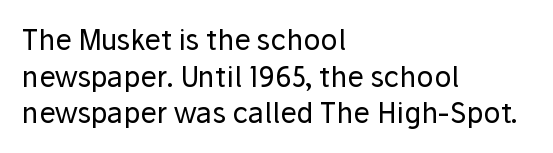
Characters follow at the spacing the type designer built in. Whoever set this chose a conventional vertical rhythm. No letter is thick-stroked: the sample isn't bold. The typeface chosen for these lines omits serifs. Where is the straight margin? On the left.
